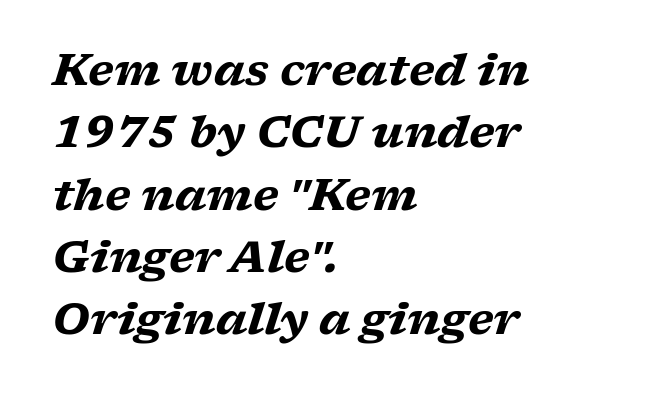
The image shows 43 px heavy, wide serif type, italic (leaning right); set left-aligned, normal line spacing (1.45x), normal letter spacing, not underlined; low stroke contrast and a medium x-height.
